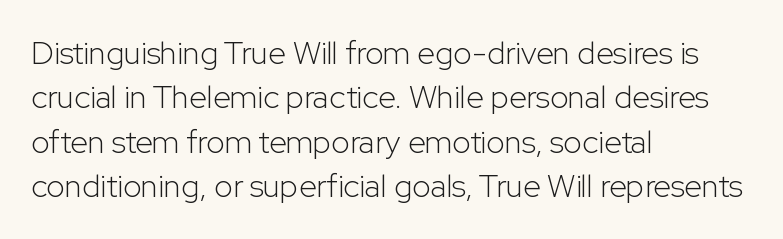
{"serif": "no", "italic": "no", "bold": "no", "weight": "light", "width": "normal", "stroke_contrast": "low", "x_height": "medium", "monospaced": "no", "underline": "no", "align": "left", "line_spacing": "normal", "line_spacing_ratio": 1.39, "letter_spacing": "normal", "letter_spacing_em": 0.0, "glyph_px": 32}
